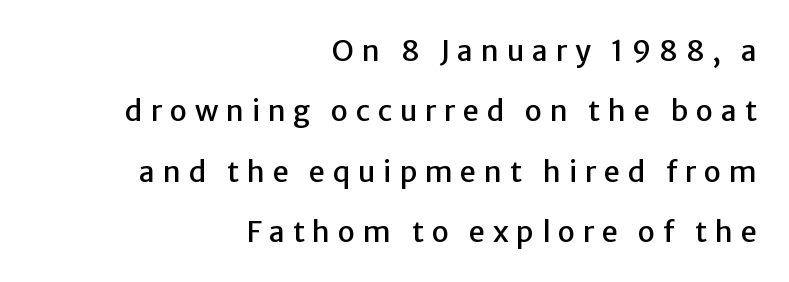
The image shows 29 px sans-serif type, upright; set right-aligned, loose line spacing (2.08x), unusually wide letter spacing (+0.26 em), not underlined; low stroke contrast and a medium x-height.
